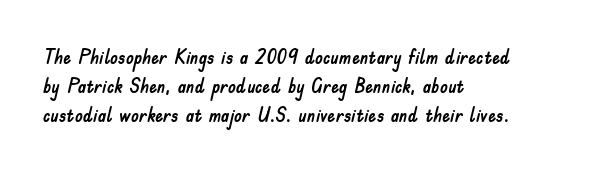
Default kerning and tracking; the words read as compact shapes. How would I describe the line gaps? Plain and ordinary. The zone under the glyphs is completely vacant. The lines are quadded left.
